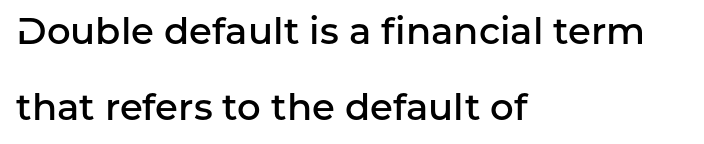
Looks like regular typesetting: each glyph gets only the width it needs. This is moderately heavy type, rendered in semibold. Glance below the letters and you will spot only blank space. Notice how the stems are strictly vertical — no italics here.
